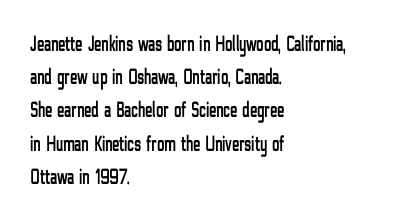
Q: Is the text italic (slanted)? A: No, it is upright.
Q: Is the text underlined? A: No.
Q: How is the paragraph aligned? A: Left-aligned.
Q: Is the spacing between letters normal or unusually wide? A: Normal.
Q: Is the spacing between lines tight, normal or loose? A: Normal.
